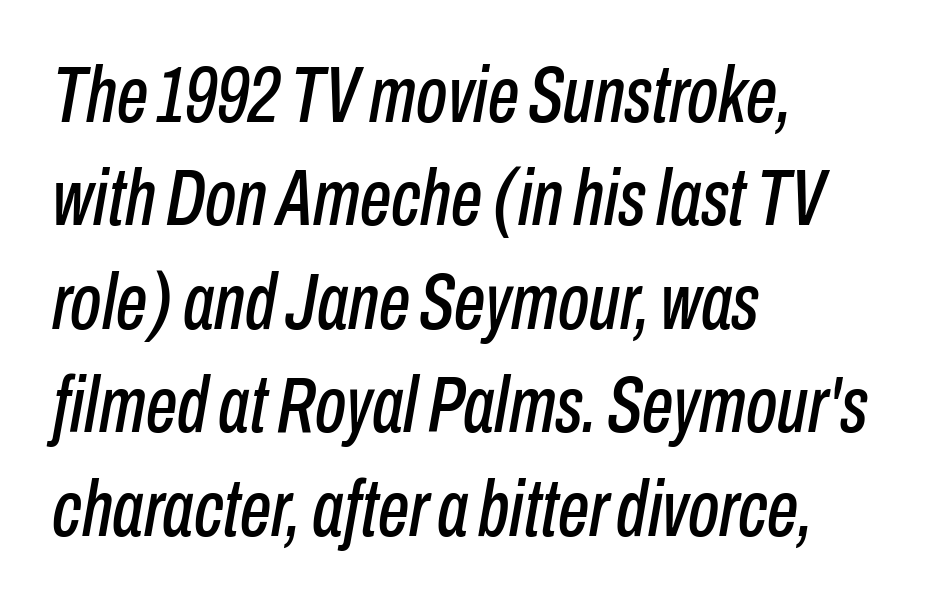
Q: Is the text italic (slanted)? A: Yes, it leans right by about 10 degrees.
Q: Is the text underlined? A: No.
Q: How is the paragraph aligned? A: Left-aligned.
Q: Is the spacing between letters normal or unusually wide? A: Normal.
Q: Is the spacing between lines tight, normal or loose? A: Normal.
Q: Width (condensed, normal, or wide)? A: Condensed.
Q: Stroke contrast? A: Low.
Q: x-height? A: Medium.
Q: Monospaced? A: No.
